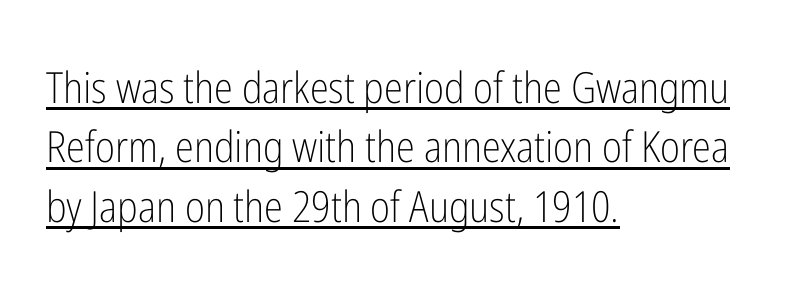
{"serif": "no", "italic": "no", "bold": "no", "weight": "light", "width": "condensed", "stroke_contrast": "low", "x_height": "medium", "monospaced": "no", "underline": "yes", "align": "left", "line_spacing": "normal", "line_spacing_ratio": 1.38, "letter_spacing": "normal", "letter_spacing_em": 0.0, "glyph_px": 43}
